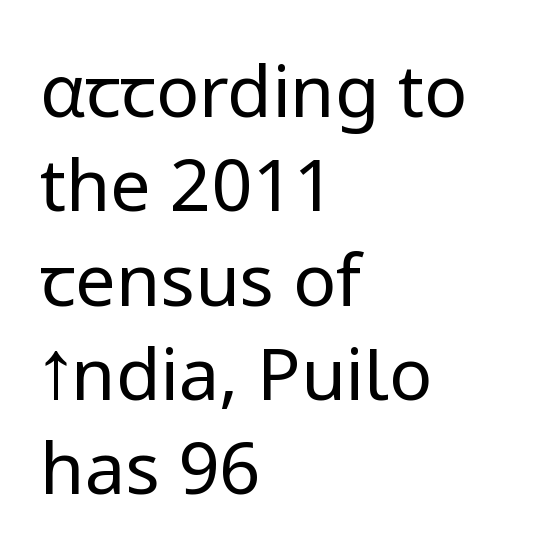
Decoration check: the copy has no underline. The face looks like a standard text weight, possibly lighter. Characters follow at the spacing the type designer built in. Line spacing here is normal. Type style note: lacks serifs.
